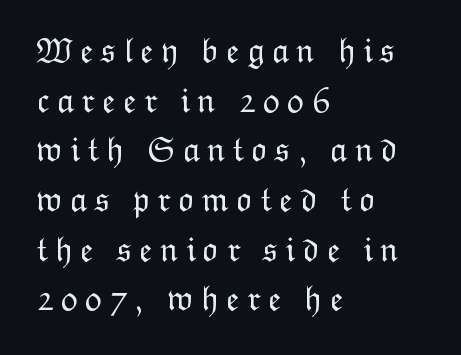
Q: Is the text bold? A: No.
Q: Is the text italic (slanted)? A: No, it is upright.
Q: Is the text underlined? A: No.
Q: How is the paragraph aligned? A: Left-aligned.
Q: Is the spacing between letters normal or unusually wide? A: Unusually wide.
Q: Is the spacing between lines tight, normal or loose? A: Normal.
Q: Width (condensed, normal, or wide)? A: Normal.
Q: Stroke contrast? A: Low.
Q: x-height? A: Medium.
Q: Monospaced? A: No.
